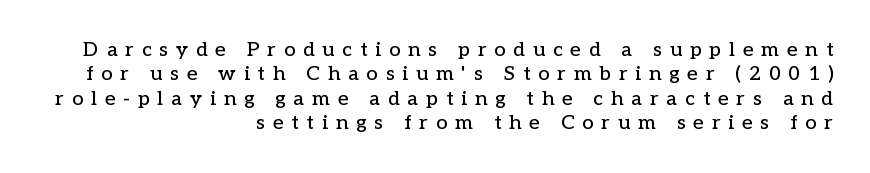
The tracking reads as deliberately expanded to a designer's eye. Ordinary non-slanted type is in use. Each row of text sits above clean, open space. This rendering uses right alignment, leaving the left contour irregular.
